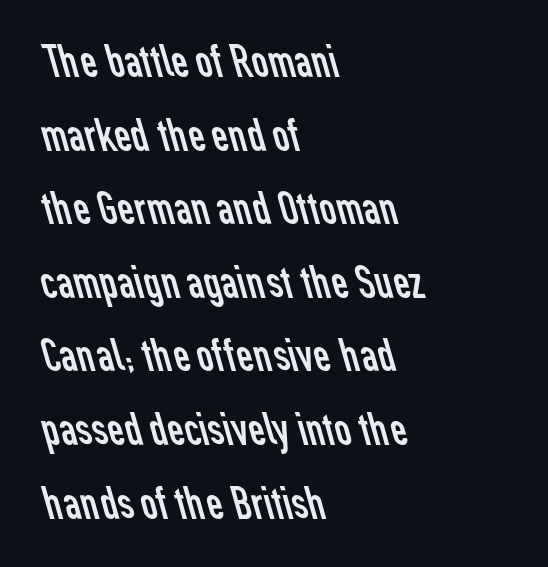
The glyphs are unaccompanied by any horizontal stroke below them. This sample uses a sans-serif face. These lines sit exactly where default settings would place them. Each stroke keeps to a modest, everyday thickness or less. A typesetter would call this proportional, since set widths differ per character. A classic flush-left, rag-right setting is used for this passage.
